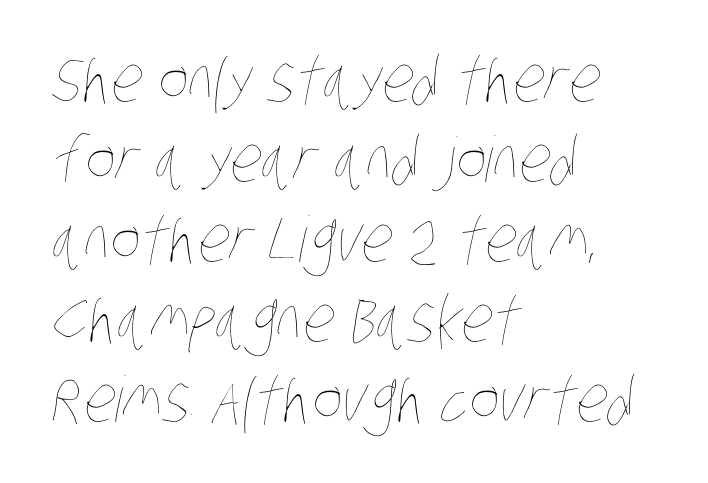
The image shows 63 px thin, condensed type; set left-aligned, normal line spacing (1.27x), normal letter spacing, not underlined; low stroke contrast and a large x-height.
